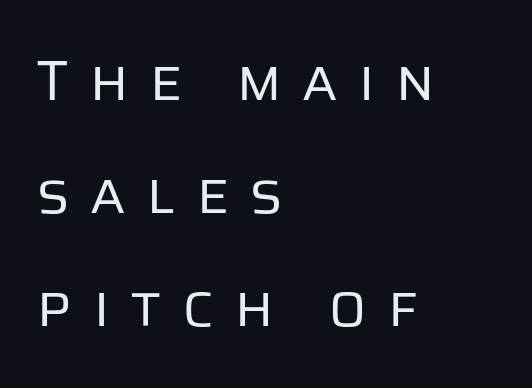
Each word looks stretched out because of the extra space between its letters. Note the varied advance widths — an 'i' is clearly narrower than an 'm'. Serif or sans? Sans — the stroke terminals are bare. Alignment: flush left. You can tell it's not italic because the verticals are truly vertical.
